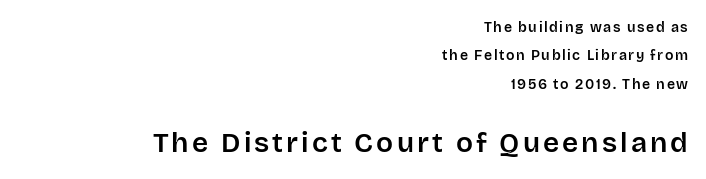
Alignment: flush right. The text was rendered using a sans face with plain stroke endings. Leading is clearly above the norm, producing a sparse column. The baseline area is clear.
